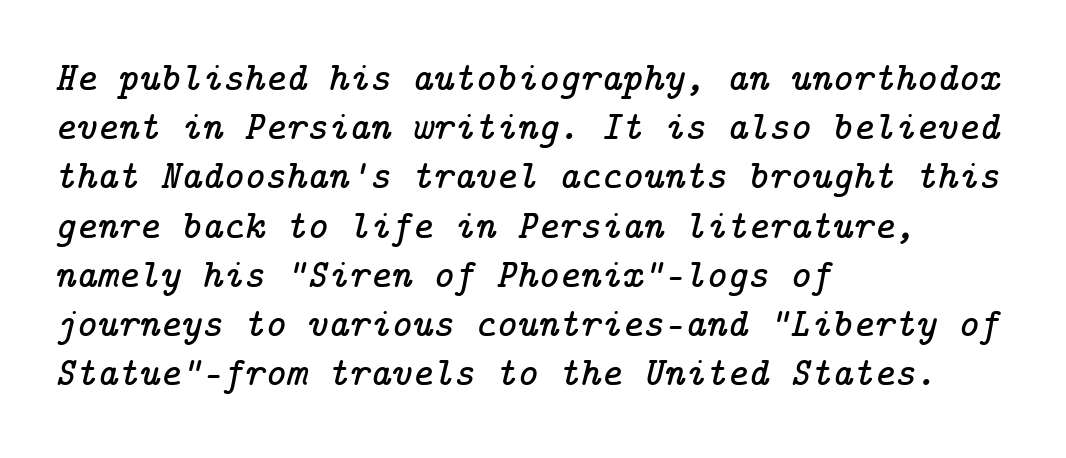
Would a proofreader flag this as italicized? Yes. These lines are set flush left with a ragged right edge. A typesetter would call this zero additional tracking. Underlining? Definitely not there. The font family rendered here belongs to the serif group.
